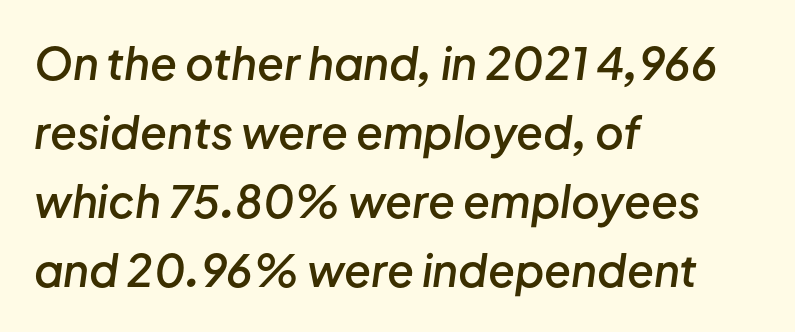
The image shows 44 px semibold type, italic (leaning right); set left-aligned, normal line spacing (1.57x), normal letter spacing, not underlined; low stroke contrast and a medium x-height.
